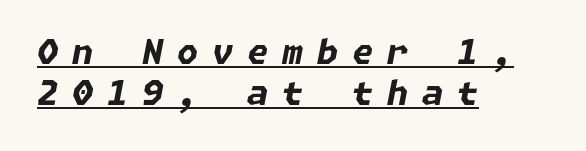
Q: Is the text bold? A: Yes.
Q: Is the text italic (slanted)? A: Yes, it leans right by about 11 degrees.
Q: Is the text underlined? A: Yes.
Q: How is the paragraph aligned? A: Left-aligned.
Q: Is the spacing between letters normal or unusually wide? A: Unusually wide.
Q: Width (condensed, normal, or wide)? A: Normal.
Q: Stroke contrast? A: Low.
Q: x-height? A: Medium.
